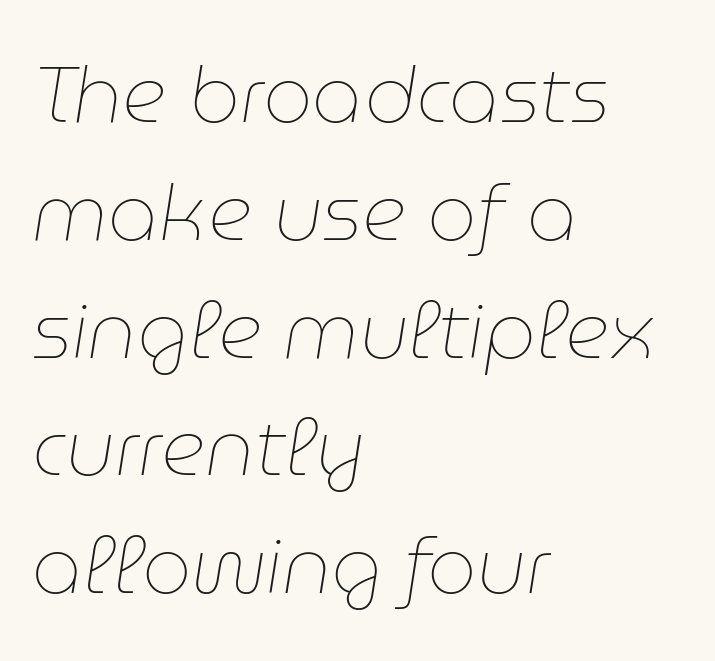
Q: Is the text bold? A: No.
Q: Is the text italic (slanted)? A: Yes, it leans right by about 9 degrees.
Q: Is the text underlined? A: No.
Q: How is the paragraph aligned? A: Left-aligned.
Q: Is the spacing between letters normal or unusually wide? A: Normal.
Q: Is the spacing between lines tight, normal or loose? A: Normal.
Q: Width (condensed, normal, or wide)? A: Normal.
Q: Stroke contrast? A: Low.
Q: x-height? A: Medium.
Q: Monospaced? A: No.
